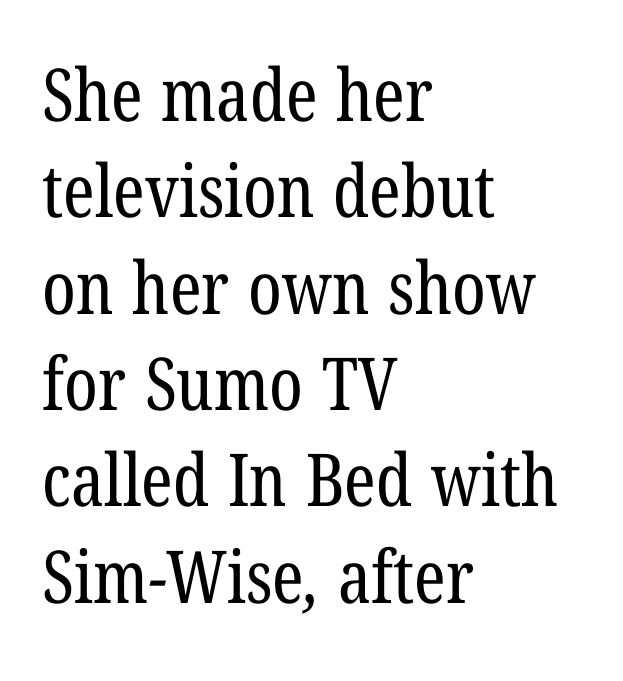
{"serif": "yes", "bold": "no", "weight": "regular", "width": "condensed", "stroke_contrast": "low", "x_height": "medium", "monospaced": "no", "underline": "no", "align": "left", "line_spacing": "normal", "line_spacing_ratio": 1.32, "letter_spacing": "normal", "letter_spacing_em": 0.0, "glyph_px": 73}
